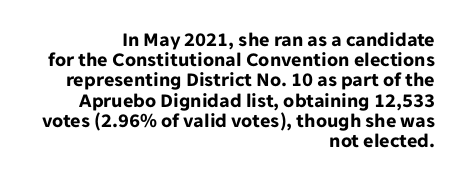
Q: Is the text bold? A: Yes.
Q: Is the text italic (slanted)? A: No, it is upright.
Q: Is the text underlined? A: No.
Q: How is the paragraph aligned? A: Right-aligned.
Q: Is the spacing between letters normal or unusually wide? A: Normal.
Q: Is the spacing between lines tight, normal or loose? A: Tight.
